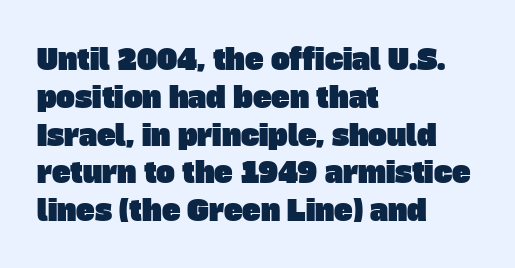
Q: Is the typeface a serif or a sans-serif typeface? A: Sans-serif.
Q: Is the text underlined? A: No.
Q: How is the paragraph aligned? A: Left-aligned.
Q: Is the spacing between letters normal or unusually wide? A: Normal.
Q: Is the spacing between lines tight, normal or loose? A: Normal.
Q: Width (condensed, normal, or wide)? A: Normal.
Q: Stroke contrast? A: Low.
Q: x-height? A: Large.
Q: Monospaced? A: No.
